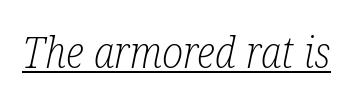
Q: Is the text bold? A: No.
Q: Is the text italic (slanted)? A: Yes, it leans right by about 12 degrees.
Q: Is the typeface a serif or a sans-serif typeface? A: Serif.
Q: Is the text underlined? A: Yes.
Q: Is the spacing between letters normal or unusually wide? A: Normal.
Q: Width (condensed, normal, or wide)? A: Condensed.
Q: Stroke contrast? A: Low.
Q: x-height? A: Medium.
Q: Monospaced? A: No.
